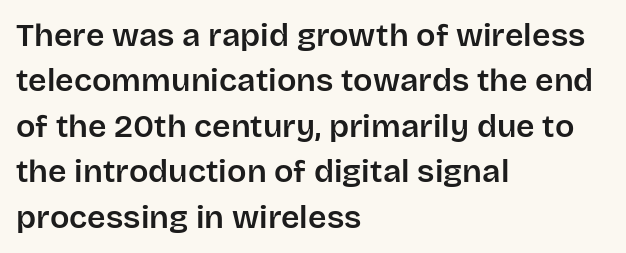
Q: Is the text italic (slanted)? A: No, it is upright.
Q: Is the typeface a serif or a sans-serif typeface? A: Sans-serif.
Q: Is the text underlined? A: No.
Q: How is the paragraph aligned? A: Left-aligned.
Q: Is the spacing between letters normal or unusually wide? A: Normal.
Q: Is the spacing between lines tight, normal or loose? A: Normal.
Q: Width (condensed, normal, or wide)? A: Normal.
Q: Stroke contrast? A: Low.
Q: x-height? A: Large.
Q: Monospaced? A: No.
